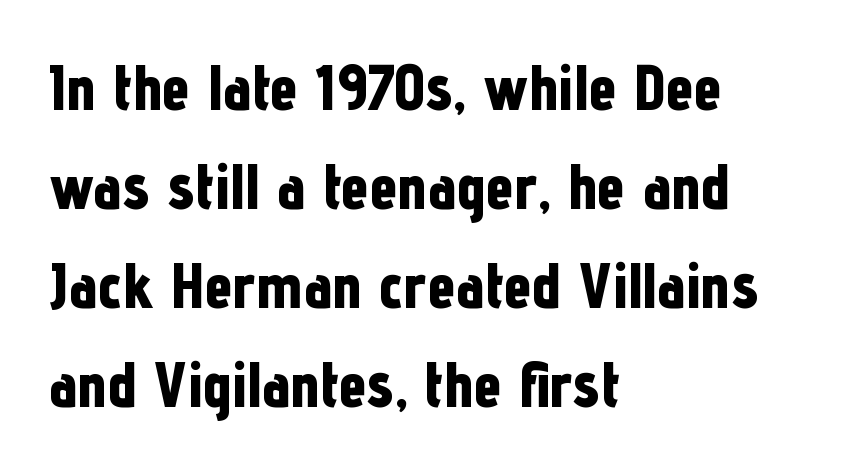
{"serif": "no", "italic": "no", "bold": "yes", "weight": "bold", "width": "condensed", "stroke_contrast": "low", "x_height": "medium", "monospaced": "no", "underline": "no", "align": "left", "line_spacing": "normal", "line_spacing_ratio": 1.57, "letter_spacing": "normal", "letter_spacing_em": 0.0, "glyph_px": 63}
